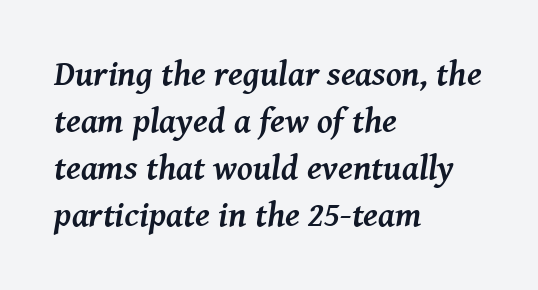
{"serif": "yes", "italic": "yes", "lean": "right", "slant_degrees": 8, "bold": "yes", "weight": "semibold", "width": "normal", "stroke_contrast": "medium", "x_height": "medium", "monospaced": "no", "underline": "no", "align": "left", "line_spacing": "normal", "line_spacing_ratio": 1.34, "letter_spacing": "normal", "letter_spacing_em": 0.0, "glyph_px": 35}
